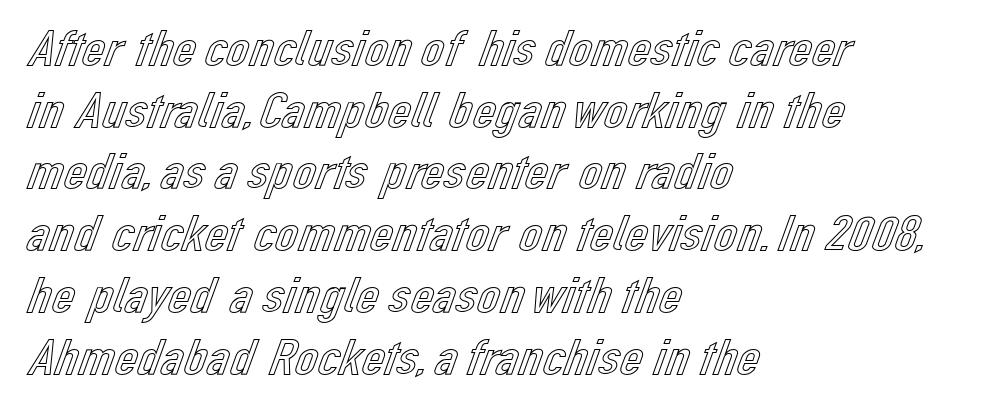
Each letter keeps its own natural width here, so spacing adapts to shape. Nobody touched the tracking dial on this one. The passage is arranged the way most books set body copy — flush left. Anything drawn beneath the words? Only blank space.
